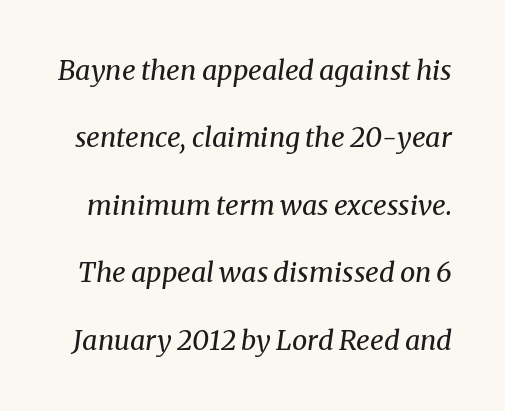
Q: Is the text bold? A: No.
Q: Is the text italic (slanted)? A: Yes, it leans right by about 8 degrees.
Q: Is the text underlined? A: No.
Q: Is the spacing between letters normal or unusually wide? A: Normal.
Q: Is the spacing between lines tight, normal or loose? A: Loose.
